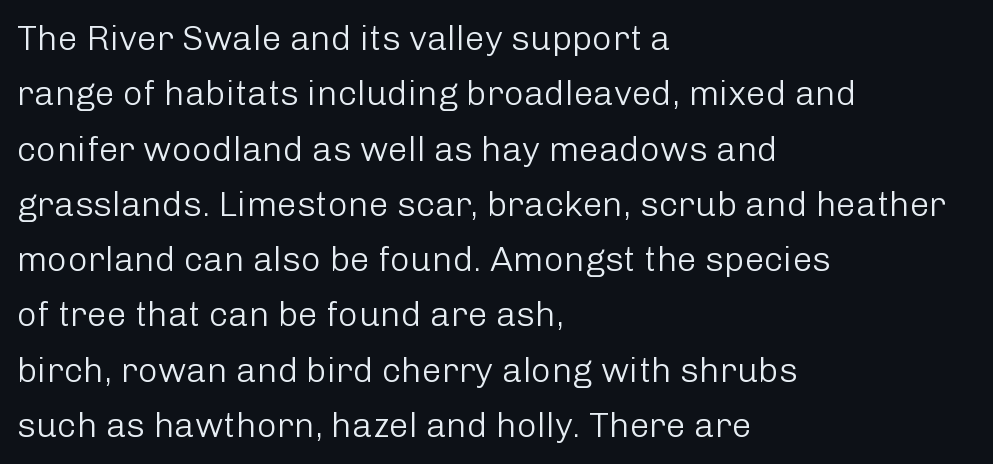
Each word holds together tightly as a unit, with standard inter-letter gaps. No heavy texture on the line: the type isn't bold. Nope, no serifs anywhere on these letters. This block has exactly the height ordinary leading produces. You could not count columns in this text — the font is proportionally spaced.
